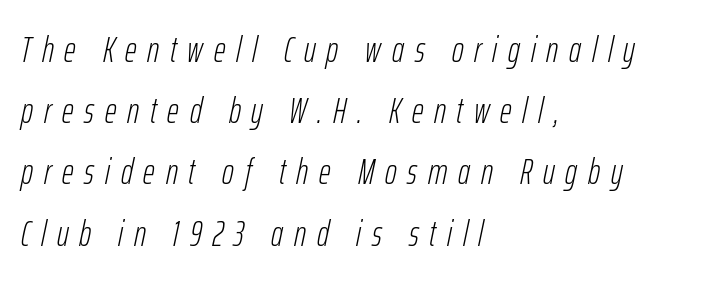
Q: Is the text bold? A: No.
Q: Is the text italic (slanted)? A: Yes, it leans right by about 12 degrees.
Q: Is the text underlined? A: No.
Q: How is the paragraph aligned? A: Left-aligned.
Q: Is the spacing between letters normal or unusually wide? A: Unusually wide.
Q: Is the spacing between lines tight, normal or loose? A: Normal.
Q: Width (condensed, normal, or wide)? A: Condensed.
Q: Stroke contrast? A: Low.
Q: x-height? A: Medium.
Q: Monospaced? A: No.
